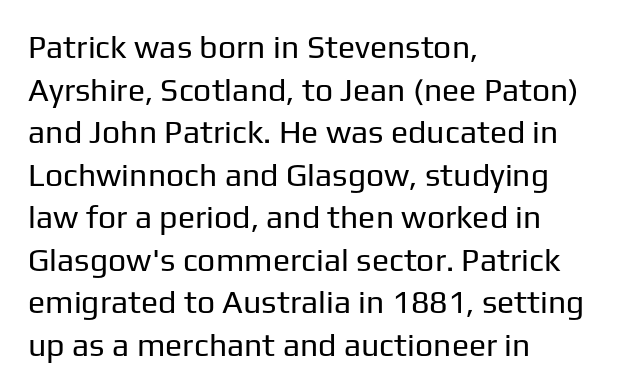
Looks like regular typesetting: each glyph gets only the width it needs. The font family rendered here belongs to the sans-serif group. Each stroke keeps to a modest, everyday thickness or less. Decoration check: the copy has no underline.
